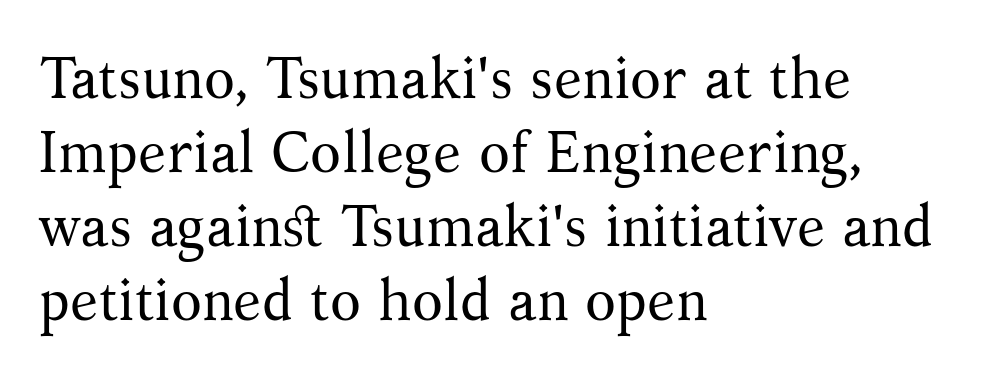
{"serif": "yes", "italic": "no", "bold": "no", "weight": "regular", "width": "normal", "stroke_contrast": "medium", "x_height": "medium", "monospaced": "no", "underline": "no", "align": "left", "line_spacing": "normal", "line_spacing_ratio": 1.3, "letter_spacing": "normal", "letter_spacing_em": 0.0, "glyph_px": 57}
